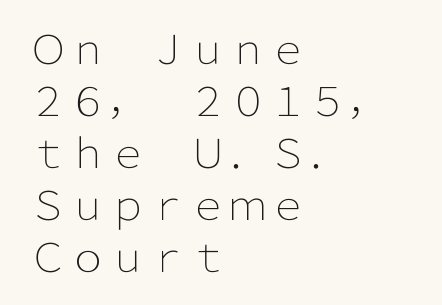
{"serif": "no", "italic": "no", "bold": "no", "weight": "light", "width": "normal", "stroke_contrast": "low", "x_height": "medium", "monospaced": "no", "underline": "no", "align": "left", "line_spacing": "normal", "line_spacing_ratio": 1.3, "letter_spacing": "normal", "letter_spacing_em": 0.0, "glyph_px": 40}
